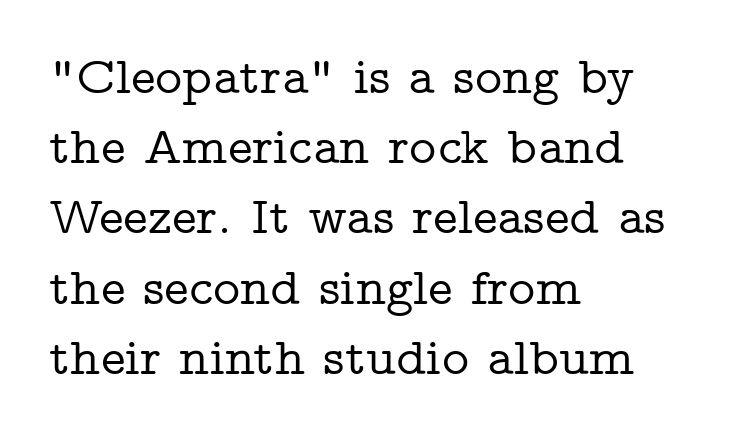
Q: Is the text italic (slanted)? A: No, it is upright.
Q: Is the typeface a serif or a sans-serif typeface? A: Serif.
Q: Is the text underlined? A: No.
Q: How is the paragraph aligned? A: Left-aligned.
Q: Is the spacing between letters normal or unusually wide? A: Normal.
Q: Is the spacing between lines tight, normal or loose? A: Normal.
Q: Width (condensed, normal, or wide)? A: Wide.
Q: Stroke contrast? A: Low.
Q: x-height? A: Medium.
Q: Monospaced? A: No.
